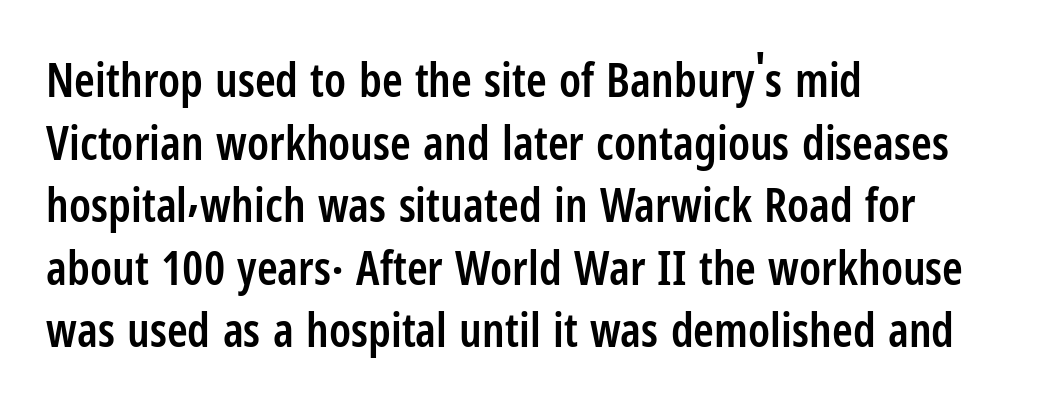
This rendering leaves character spacing at its baseline value. The letters stand straight up with perfectly vertical stems. The area under the type is left untouched. One-word summary of the alignment: left.
